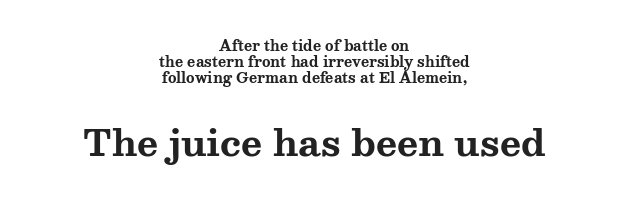
{"serif": "yes", "italic": "no", "bold": "yes", "weight": "bold", "width": "wide", "stroke_contrast": "medium", "x_height": "medium", "monospaced": "no", "underline": "no", "align": "center", "line_spacing_ratio": 1.16, "letter_spacing": "normal", "letter_spacing_em": 0.0, "larger_block": "second", "size_ratio": 2.57, "glyph_px": 36}
